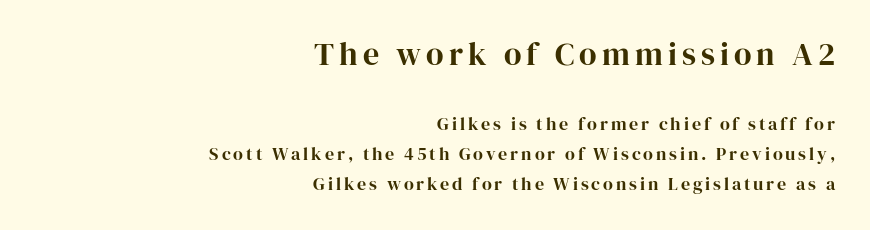
The image shows 32 px serif type, upright; set right-aligned, normal line spacing (1.65x), not underlined; the first (top) block is 1.78x larger; high stroke contrast and a medium x-height.
